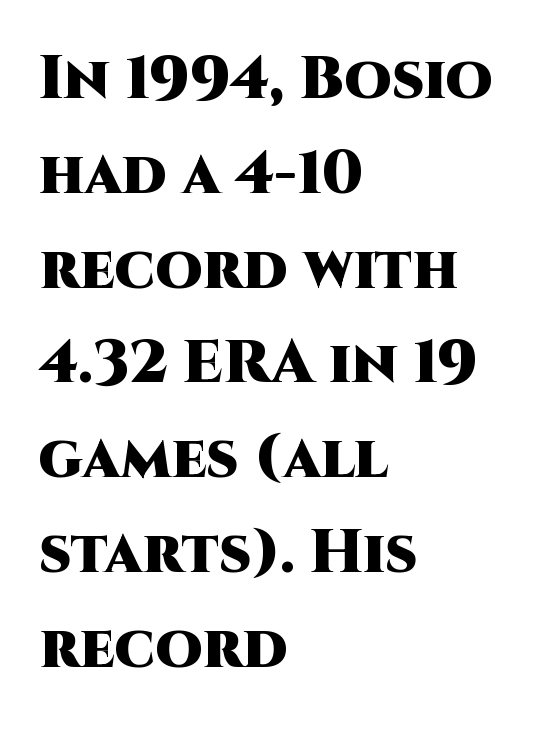
{"serif": "no", "italic": "no", "bold": "yes", "weight": "heavy", "width": "normal", "stroke_contrast": "high", "x_height": "large", "monospaced": "no", "underline": "no", "align": "left", "line_spacing": "normal", "line_spacing_ratio": 1.58, "letter_spacing": "normal", "letter_spacing_em": 0.0, "glyph_px": 60}
